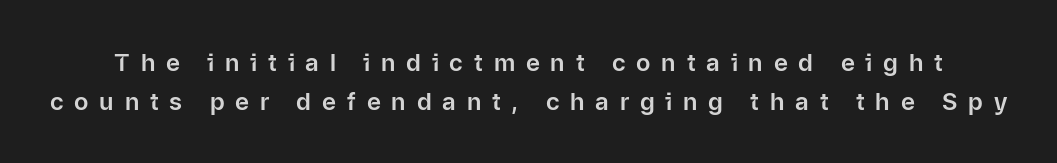
Q: Is the text italic (slanted)? A: No, it is upright.
Q: Is the text underlined? A: No.
Q: Is the spacing between letters normal or unusually wide? A: Unusually wide.
Q: Is the spacing between lines tight, normal or loose? A: Normal.
